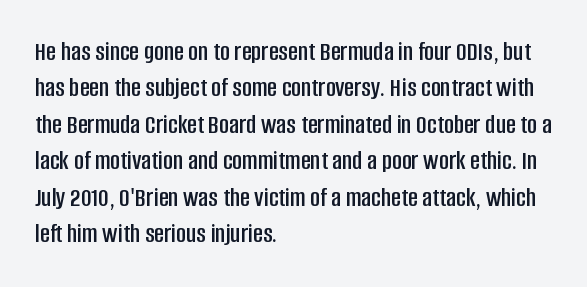
Q: Is the text italic (slanted)? A: No, it is upright.
Q: Is the text underlined? A: No.
Q: How is the paragraph aligned? A: Left-aligned.
Q: Is the spacing between letters normal or unusually wide? A: Normal.
Q: Is the spacing between lines tight, normal or loose? A: Normal.
